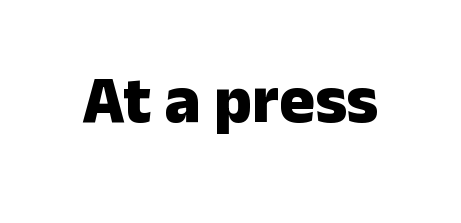
Quick note: not italic, upright. The passage shown is typeset with a sans-serif family. A dark, heavy texture on the line: the type is bold. Descender tails drop into unmarked territory. The letters sit at their default tracking, neither squeezed nor spread.
